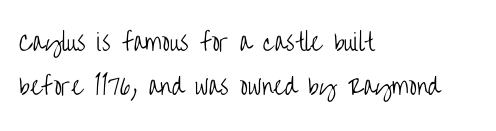
Q: Is the text bold? A: No.
Q: Is the text italic (slanted)? A: No, it is upright.
Q: Is the text underlined? A: No.
Q: How is the paragraph aligned? A: Left-aligned.
Q: Is the spacing between letters normal or unusually wide? A: Normal.
Q: Is the spacing between lines tight, normal or loose? A: Loose.
